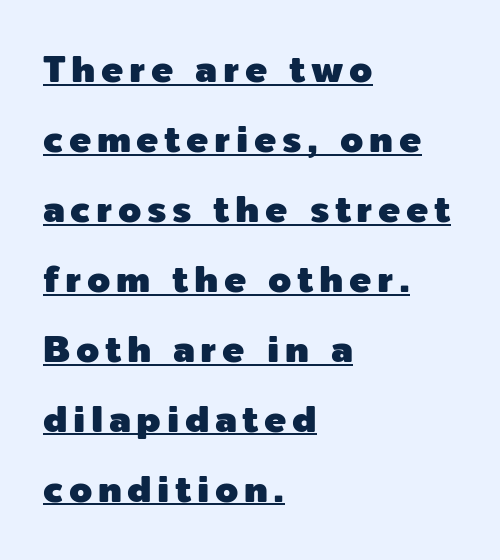
Q: Is the text italic (slanted)? A: No, it is upright.
Q: Is the typeface a serif or a sans-serif typeface? A: Sans-serif.
Q: Is the text underlined? A: Yes.
Q: How is the paragraph aligned? A: Left-aligned.
Q: Width (condensed, normal, or wide)? A: Normal.
Q: x-height? A: Medium.
Q: Monospaced? A: No.
